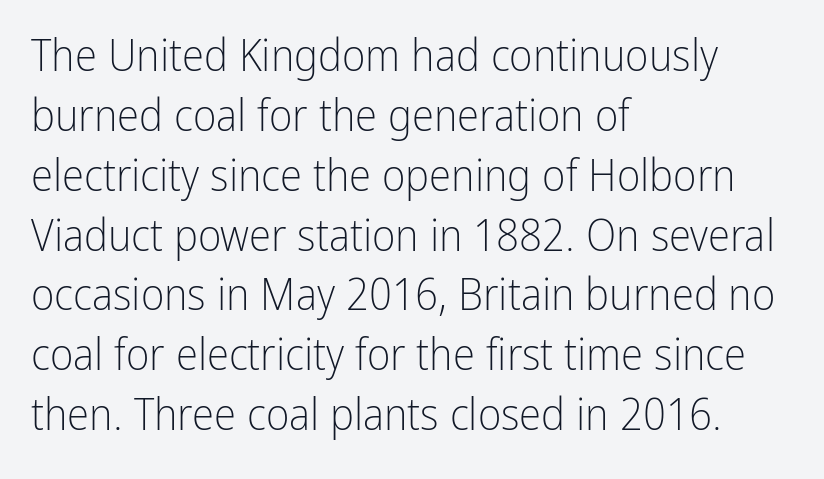
Varying glyph widths throughout — classic text-font behaviour. What's the leading like? Ordinary, nothing unusual. These lines keep a tight, regular rhythm from letter to letter. In terms of posture, this sample is upright. The font is comparable to plain body text, perhaps lighter. The designer went with a sans here, leaving each stem footless.
